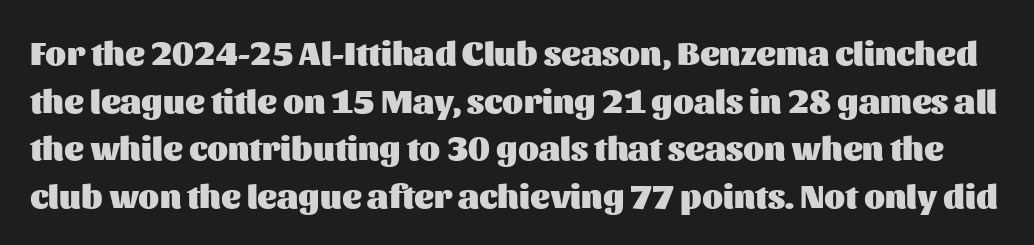
{"serif": "no", "italic": "no", "bold": "yes", "weight": "heavy", "width": "normal", "stroke_contrast": "medium", "x_height": "medium", "monospaced": "no", "underline": "no", "line_spacing": "normal", "line_spacing_ratio": 1.4, "letter_spacing": "normal", "letter_spacing_em": 0.0, "glyph_px": 34}
